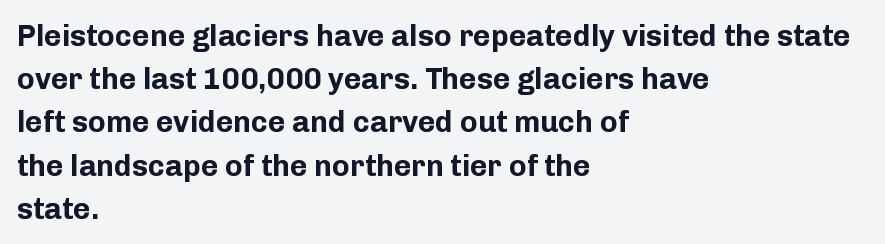
The image shows 30 px bold sans-serif type, upright; set left-aligned, normal line spacing (1.44x), normal letter spacing, not underlined; low stroke contrast and a medium x-height.
